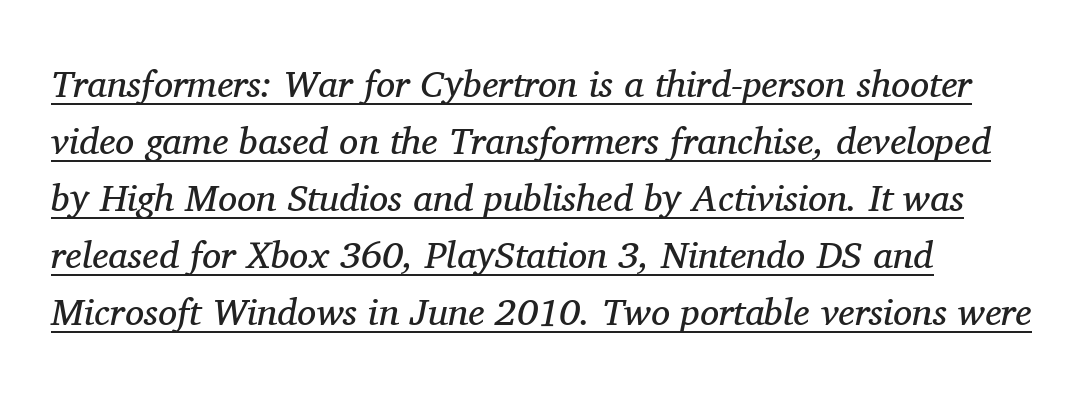
There is no visible air inserted between adjacent glyphs. Check where the strokes stop: tiny serifs finish them off. The text block is weighted toward the left margin, trailing off unevenly rightward. These glyphs show unthickened strokes, regular width or finer.
